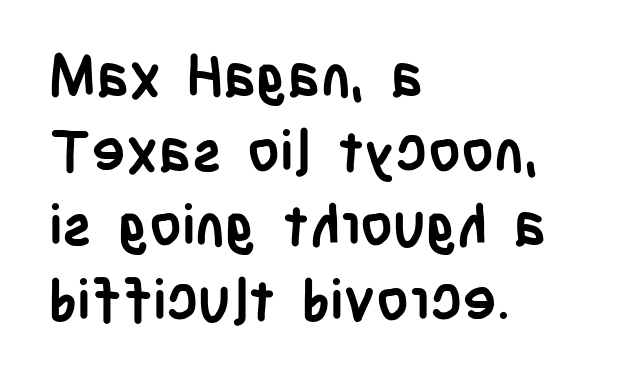
The image shows 57 px semibold, condensed sans-serif type, upright; set left-aligned, normal line spacing (1.31x), normal letter spacing, not underlined; low stroke contrast and a large x-height.
